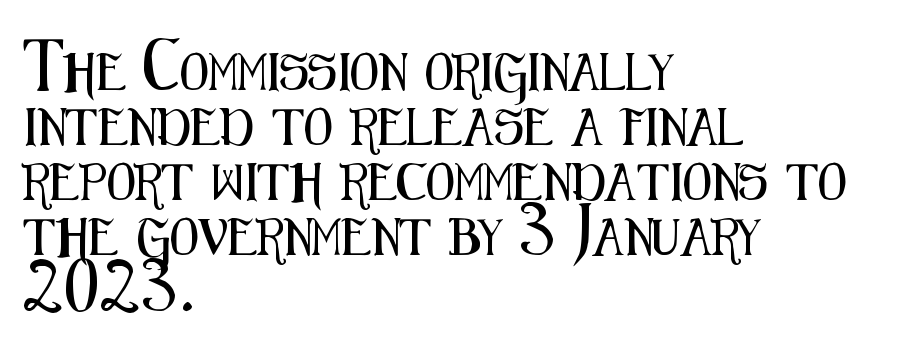
The image shows 37 px condensed type, upright; set left-aligned, normal line spacing (1.49x), normal letter spacing, not underlined; medium stroke contrast and a medium x-height.
